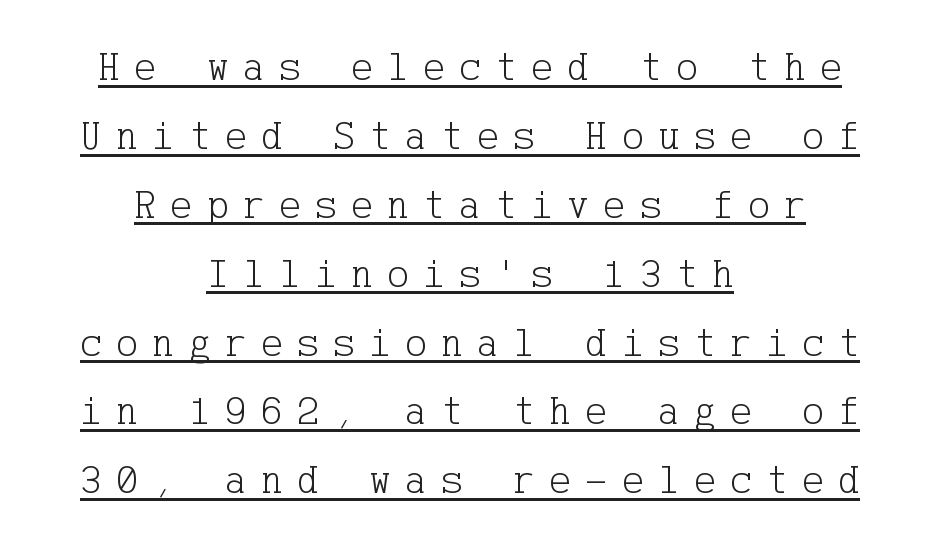
Ascenders rise straight up at ninety degrees. The face used here is rendered with a markedly widened letterfit. The text block is weighted toward neither margin, spreading evenly from the middle. Baseline-to-baseline distance is the conventional proportion of letter height. This is serif lettering, the kind often seen in printed books.
